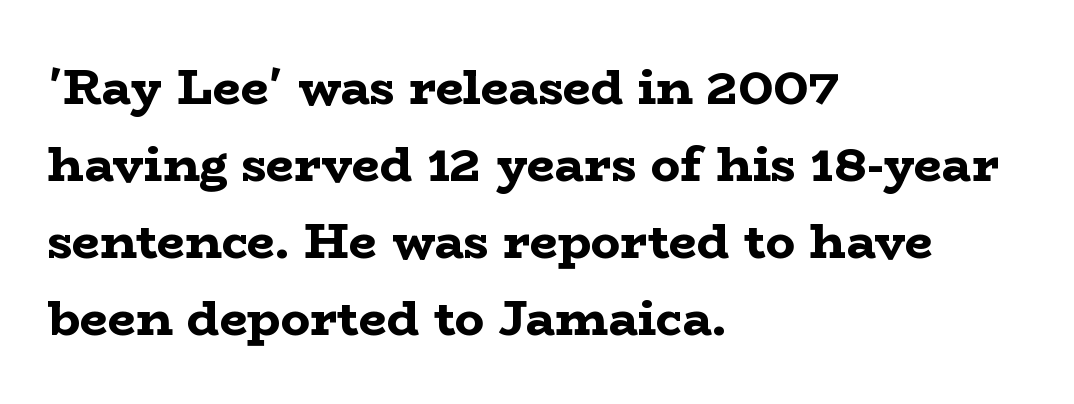
The image shows 49 px bold, wide serif type, upright; set left-aligned, normal line spacing (1.57x), normal letter spacing, not underlined; low stroke contrast and a medium x-height.
